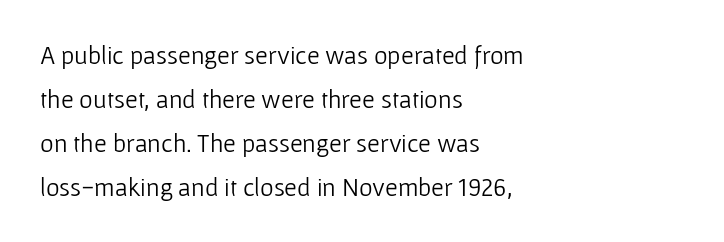
{"italic": "no", "bold": "no", "underline": "no", "align": "left", "line_spacing": "normal", "line_spacing_ratio": 1.69, "letter_spacing": "normal", "letter_spacing_em": 0.0, "glyph_px": 26}
